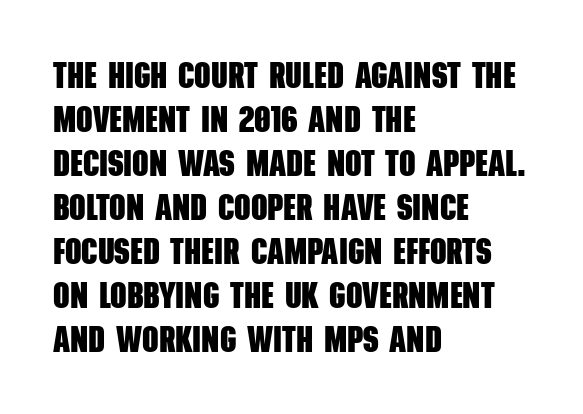
Do the characters align in a grid? No, the font is proportional. Each glyph is drawn with heavy, bold strokes. Nobody touched the tracking dial on this one. Underline: absent. To sum up the face: it is a sans, with no serifs. The rag falls on the right side of this text block.
